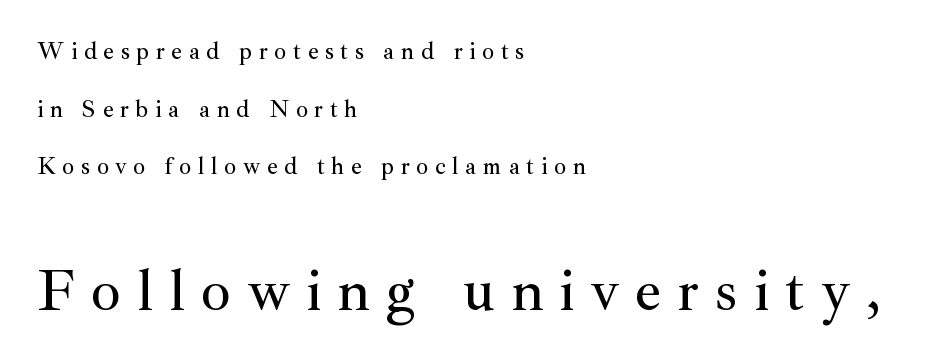
Q: Is the text italic (slanted)? A: No, it is upright.
Q: Is the typeface a serif or a sans-serif typeface? A: Serif.
Q: Is the text underlined? A: No.
Q: How is the paragraph aligned? A: Left-aligned.
Q: Is the spacing between letters normal or unusually wide? A: Unusually wide.
Q: Is the spacing between lines tight, normal or loose? A: Loose.
Q: Which block of text is set in a larger size, the first (top) or the second (bottom)? A: The second (bottom) one.
Q: Width (condensed, normal, or wide)? A: Normal.
Q: Stroke contrast? A: Medium.
Q: x-height? A: Small.
Q: Monospaced? A: No.
